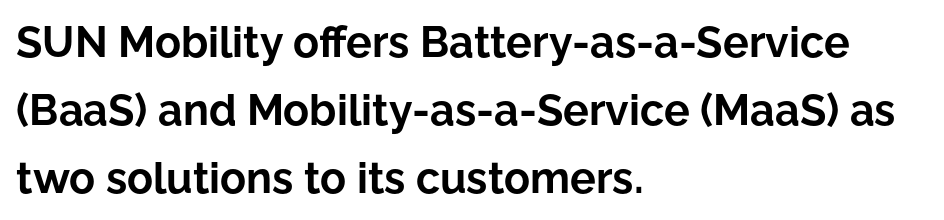
Q: Is the text bold? A: Yes.
Q: Is the text italic (slanted)? A: No, it is upright.
Q: Is the typeface a serif or a sans-serif typeface? A: Sans-serif.
Q: Is the text underlined? A: No.
Q: How is the paragraph aligned? A: Left-aligned.
Q: Is the spacing between letters normal or unusually wide? A: Normal.
Q: Is the spacing between lines tight, normal or loose? A: Normal.
Q: Width (condensed, normal, or wide)? A: Normal.
Q: Stroke contrast? A: Low.
Q: x-height? A: Medium.
Q: Monospaced? A: No.
